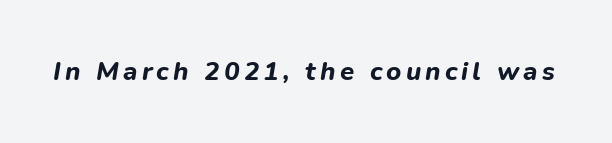
{"italic": "yes", "lean": "right", "slant_degrees": 9, "bold": "yes", "underline": "no", "glyph_px": 26}
